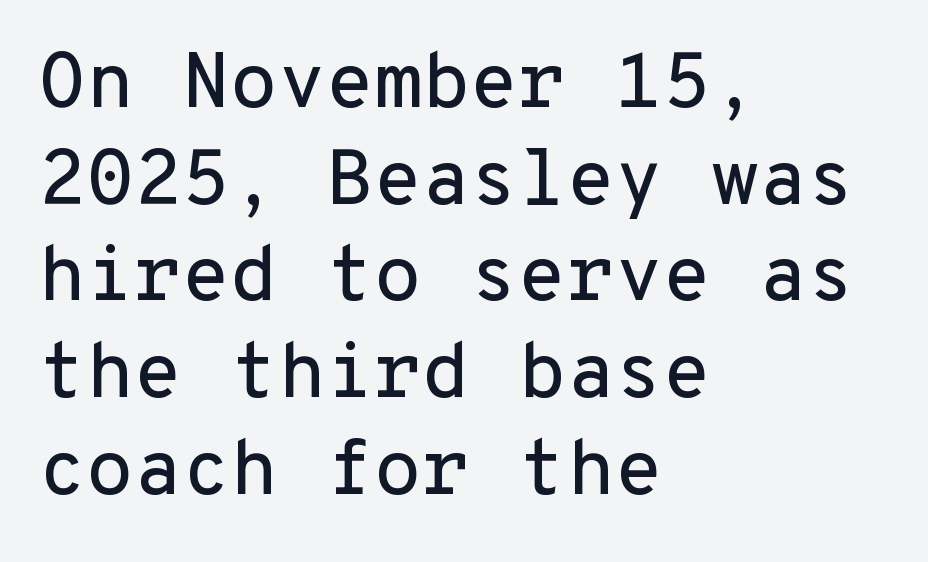
{"serif": "no", "italic": "no", "width": "normal", "stroke_contrast": "low", "x_height": "medium", "monospaced": "yes", "underline": "no", "align": "left", "line_spacing_ratio": 1.24, "letter_spacing": "normal", "letter_spacing_em": 0.0, "glyph_px": 78}
